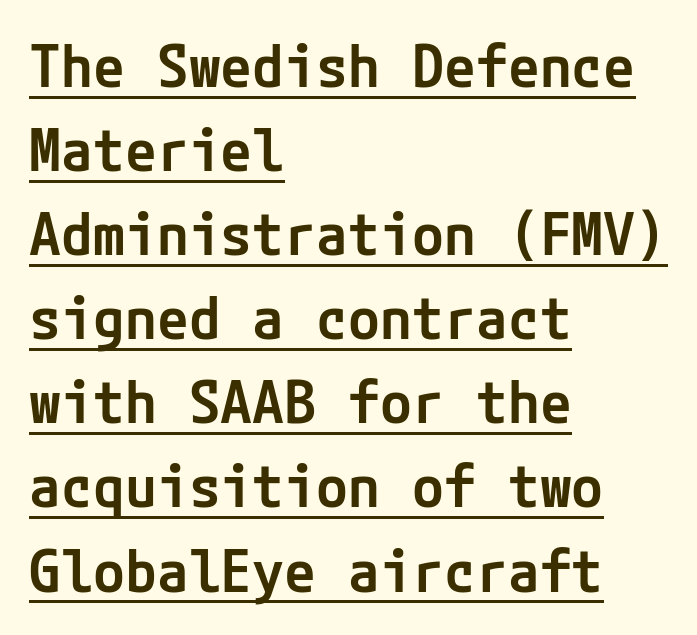
How would I describe the line gaps? Plain and ordinary. Weight: semibold (demi). Here the glyphs are tracked normally, forming tight word shapes. The rag falls on the right side of this text block. Posture: upright roman. The passage shown is typeset with a sans-serif family.
